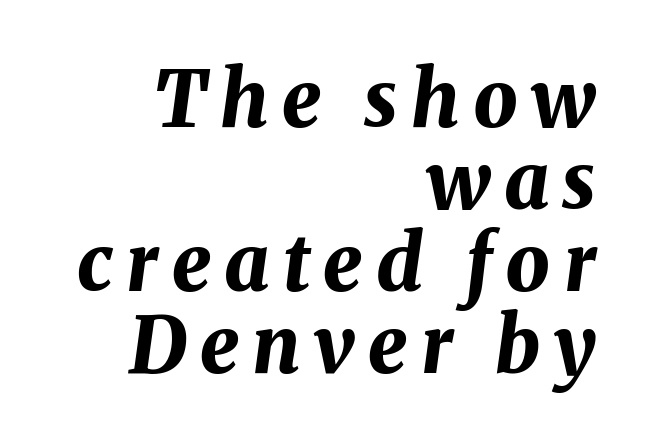
The image shows 78 px bold type, italic (leaning right); set right-aligned, tight line spacing (1.05x), not underlined; medium stroke contrast and a medium x-height.
